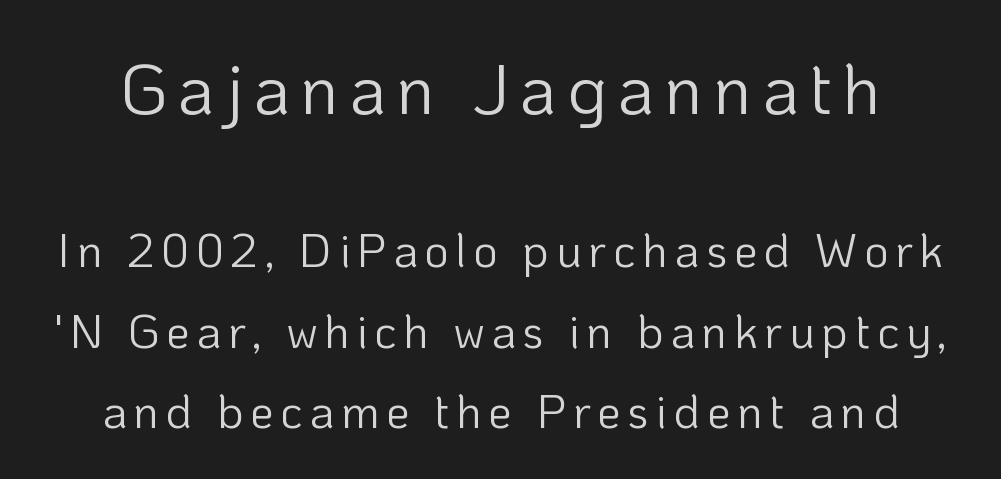
Rule under the text: the space is simply empty. Which chunk is bigger? The first one — the top block dwarfs the bottom. The type sits square on the baseline with zero lean. Stem width sits at or under what a default text font uses. Serifs: no, the terminals of the letterforms are clean.
